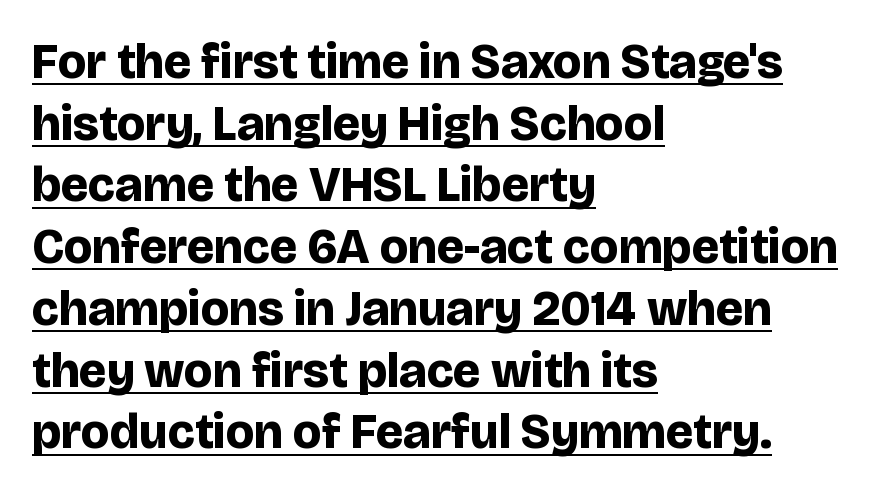
{"serif": "no", "italic": "no", "bold": "yes", "weight": "bold", "width": "normal", "stroke_contrast": "low", "x_height": "large", "monospaced": "no", "underline": "yes", "align": "left", "line_spacing": "normal", "line_spacing_ratio": 1.26, "letter_spacing": "normal", "letter_spacing_em": 0.0, "glyph_px": 49}
